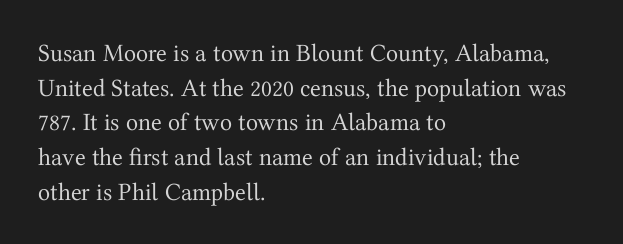
The letters stand straight up with perfectly vertical stems. The typesetter chose a ragged-right arrangement here. What's the leading like? Ordinary, nothing unusual. Nothing unusual about the tracking: characters are spaced as the font intends. Is the stroke heavy? The answer is a plain regular-or-lighter.
